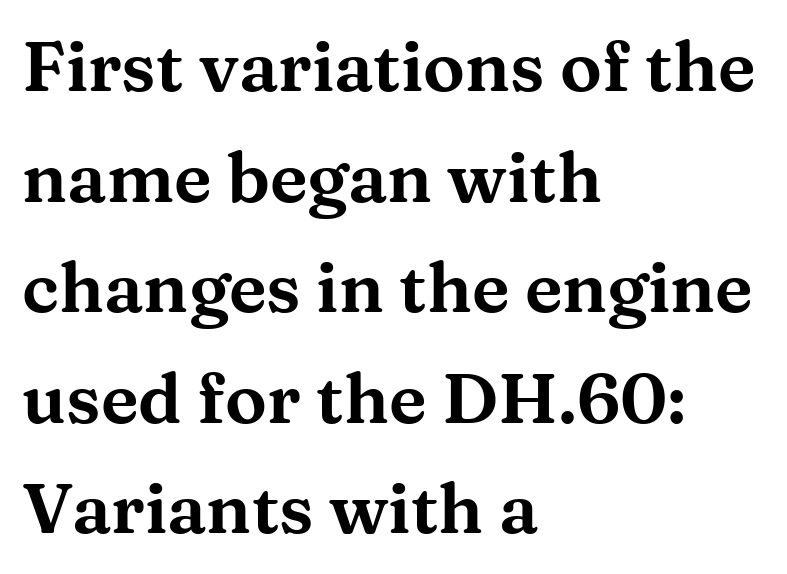
Notice how the passage keeps a crisp vertical edge on the left only. The glyphs in this specimen are seriffed. Posture: upright roman. Decoration check: the copy has no underline.
